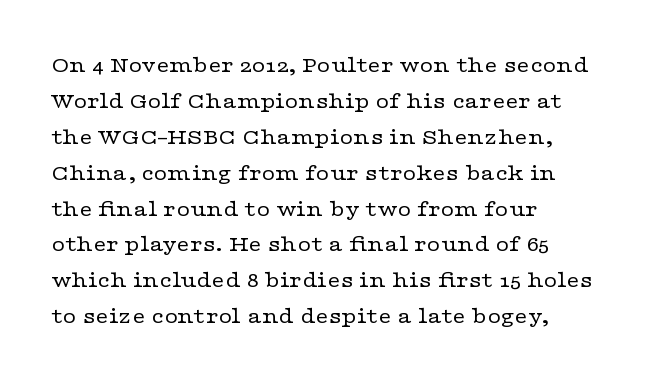
The image shows 23 px text type, upright; set left-aligned, normal line spacing (1.56x), normal letter spacing, not underlined.
